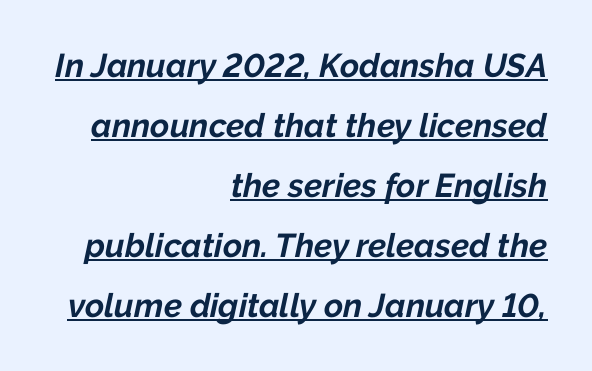
The image shows 33 px bold type, italic (leaning right); set right-aligned, line spacing 1.82x, normal letter spacing, underlined; low stroke contrast and a medium x-height.
